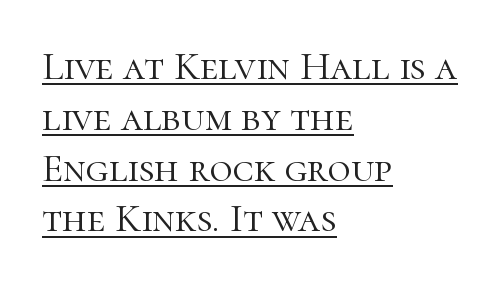
{"serif": "yes", "italic": "no", "bold": "no", "weight": "light", "width": "normal", "stroke_contrast": "high", "x_height": "medium", "monospaced": "no", "underline": "yes", "align": "left", "line_spacing": "normal", "line_spacing_ratio": 1.27, "letter_spacing": "normal", "letter_spacing_em": 0.0, "glyph_px": 40}
